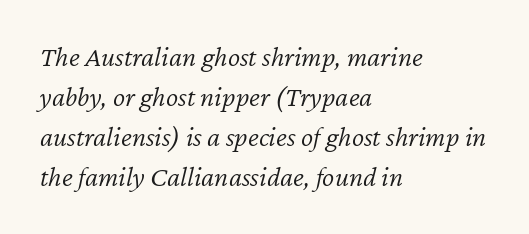
Words float on clear page, feet unadorned. The vertical gap from one line to the next is medium. This sample uses an oblique cut, with every glyph tilted off the vertical. The letterforms sit at book weight or below. The passage shown has conventional tracking throughout. In CSS terms this would be text-align: left.
